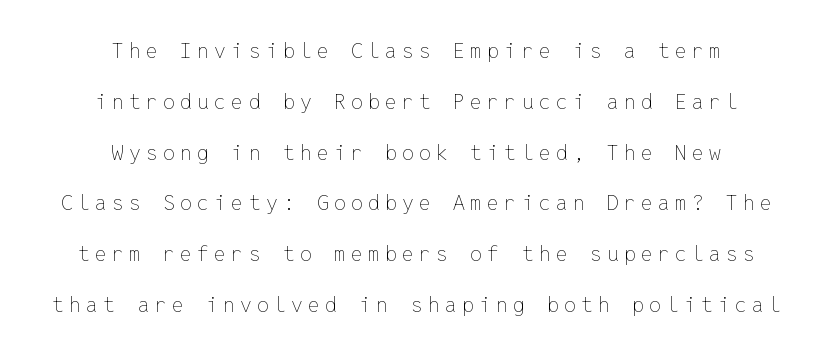
Q: Is the text bold? A: No.
Q: Is the text italic (slanted)? A: No, it is upright.
Q: Is the text underlined? A: No.
Q: How is the paragraph aligned? A: Centered.
Q: Is the spacing between letters normal or unusually wide? A: Unusually wide.
Q: Is the spacing between lines tight, normal or loose? A: Loose.
